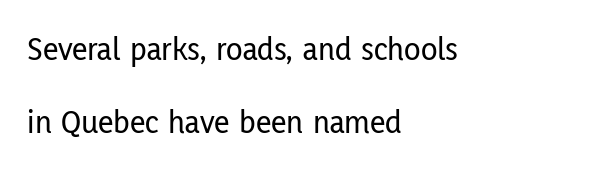
{"serif": "no", "italic": "no", "width": "condensed", "stroke_contrast": "low", "x_height": "medium", "monospaced": "no", "underline": "no", "align": "left", "line_spacing": "loose", "line_spacing_ratio": 2.16, "letter_spacing": "normal", "letter_spacing_em": 0.0, "glyph_px": 34}
